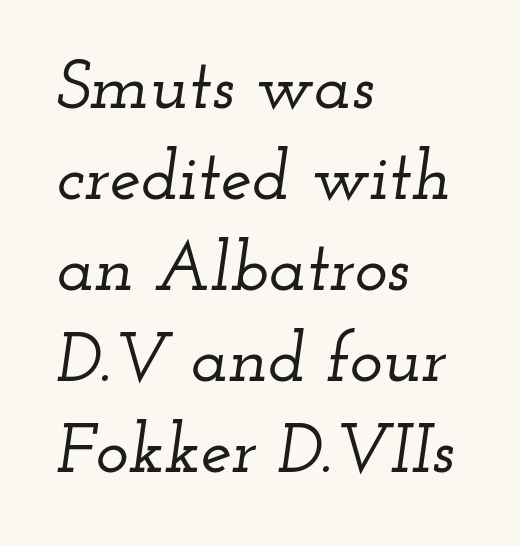
Q: Is the text italic (slanted)? A: Yes, it leans right by about 12 degrees.
Q: Is the typeface a serif or a sans-serif typeface? A: Serif.
Q: Is the text underlined? A: No.
Q: How is the paragraph aligned? A: Left-aligned.
Q: Is the spacing between letters normal or unusually wide? A: Normal.
Q: Is the spacing between lines tight, normal or loose? A: Normal.
Q: Width (condensed, normal, or wide)? A: Wide.
Q: Stroke contrast? A: Low.
Q: x-height? A: Small.
Q: Monospaced? A: No.
